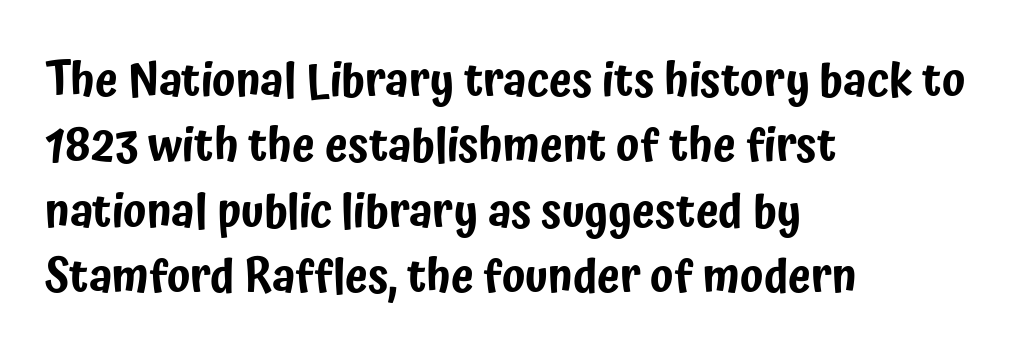
Q: Is the text italic (slanted)? A: No, it is upright.
Q: Is the typeface a serif or a sans-serif typeface? A: Sans-serif.
Q: Is the text underlined? A: No.
Q: How is the paragraph aligned? A: Left-aligned.
Q: Is the spacing between letters normal or unusually wide? A: Normal.
Q: Is the spacing between lines tight, normal or loose? A: Normal.
Q: Width (condensed, normal, or wide)? A: Condensed.
Q: Stroke contrast? A: Low.
Q: x-height? A: Medium.
Q: Monospaced? A: No.
